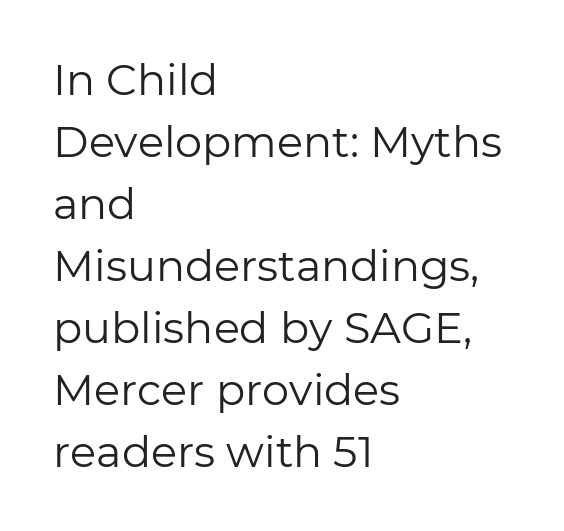
Q: Is the text bold? A: No.
Q: Is the text italic (slanted)? A: No, it is upright.
Q: Is the typeface a serif or a sans-serif typeface? A: Sans-serif.
Q: Is the text underlined? A: No.
Q: How is the paragraph aligned? A: Left-aligned.
Q: Is the spacing between letters normal or unusually wide? A: Normal.
Q: Is the spacing between lines tight, normal or loose? A: Normal.
Q: Width (condensed, normal, or wide)? A: Normal.
Q: Stroke contrast? A: Low.
Q: x-height? A: Medium.
Q: Monospaced? A: No.
